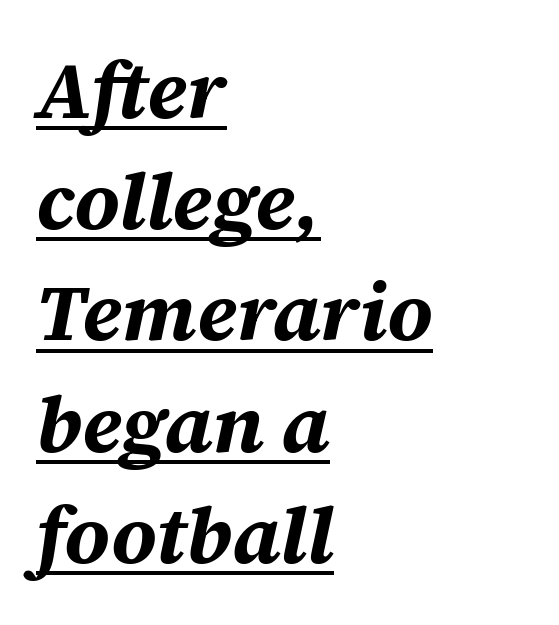
Q: Is the text bold? A: Yes.
Q: Is the text italic (slanted)? A: Yes, it leans right by about 12 degrees.
Q: Is the text underlined? A: Yes.
Q: How is the paragraph aligned? A: Left-aligned.
Q: Is the spacing between letters normal or unusually wide? A: Normal.
Q: Is the spacing between lines tight, normal or loose? A: Normal.
Q: Width (condensed, normal, or wide)? A: Normal.
Q: Stroke contrast? A: Medium.
Q: x-height? A: Large.
Q: Monospaced? A: No.
